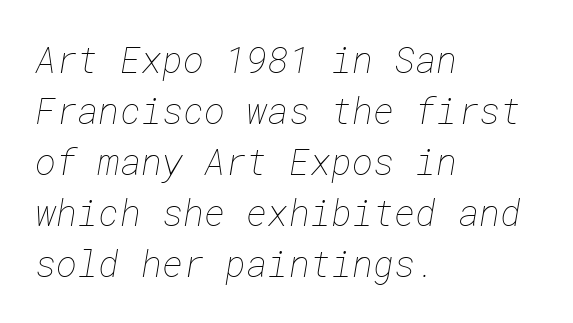
A typesetter would call this leading conventional body-copy spacing. Letters have the restrained weight of plain body copy at most. The space beneath each line is pristine and unruled. Line beginnings align vertically; line endings do not. These lines keep a tight, regular rhythm from letter to letter.
